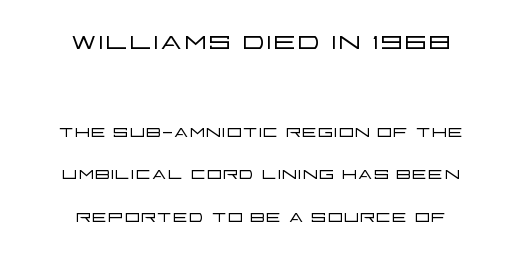
Q: Is the text bold? A: No.
Q: Is the text italic (slanted)? A: No, it is upright.
Q: Is the typeface a serif or a sans-serif typeface? A: Sans-serif.
Q: Is the text underlined? A: No.
Q: Is the spacing between letters normal or unusually wide? A: Normal.
Q: Which block of text is set in a larger size, the first (top) or the second (bottom)? A: The first (top) one.
Q: Width (condensed, normal, or wide)? A: Wide.
Q: Stroke contrast? A: Low.
Q: x-height? A: Large.
Q: Monospaced? A: No.
